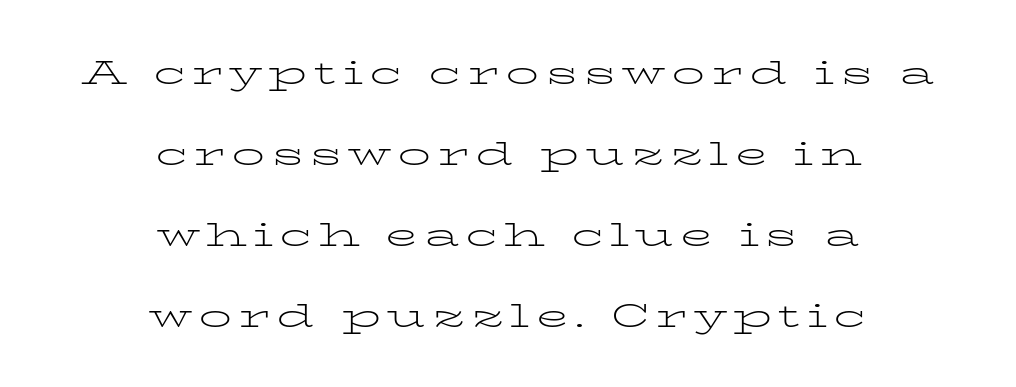
The image shows 33 px light, wide serif type, upright; set centered, loose line spacing (2.45x), not underlined; low stroke contrast and a medium x-height.
